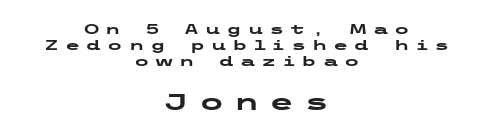
Leftover space on each line is divided equally before and after the words. Words float on clear page, feet unadorned. Tall strokes in this sample are plumb rather than angled. This sample uses expanded letter spacing, leaving extra air between glyphs. These lines carry a lot of weight — the face is fully bold. Size contrast runs from small at the top to large at the bottom.
